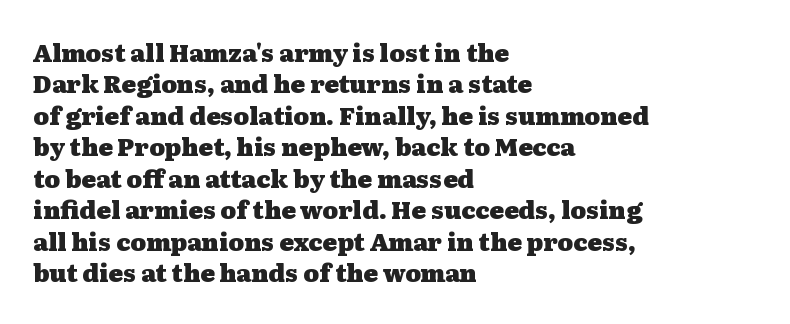
The image shows 24 px bold type, upright; set left-aligned, normal line spacing (1.31x), normal letter spacing, not underlined.
